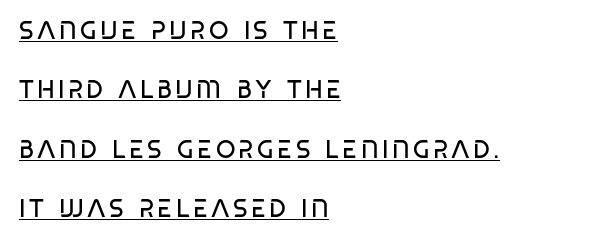
Counters stay open thanks to moderate or lighter strokes. The compositor pushed each line to the left boundary. The vertical gap from one line to the next is large. This rendering features underlined lettering.
